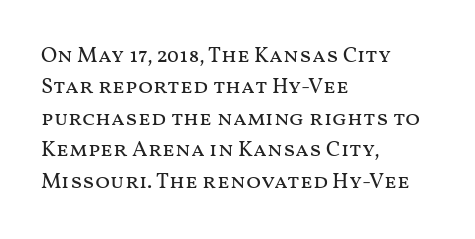
{"italic": "no", "bold": "no", "underline": "no", "align": "left", "line_spacing": "normal", "line_spacing_ratio": 1.43, "letter_spacing": "normal", "letter_spacing_em": 0.0, "glyph_px": 22}
